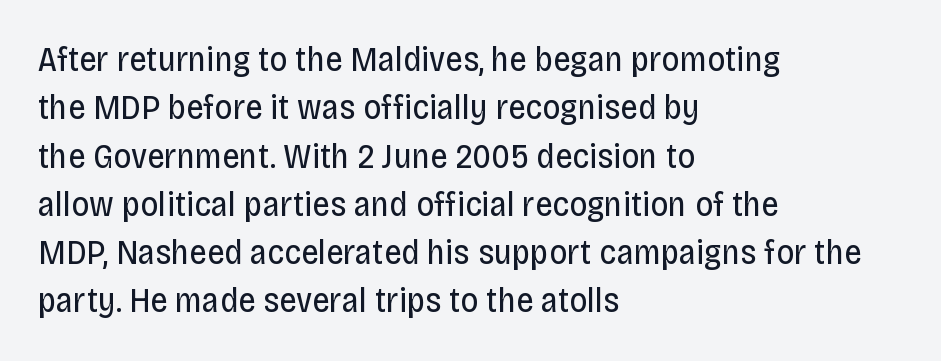
Nothing unusual about the tracking: characters are spaced as the font intends. Style check: upright. The area under the type is left untouched. The rendering uses natural spacing where letterforms have individual widths. Each stroke keeps to a modest, everyday thickness or less.
